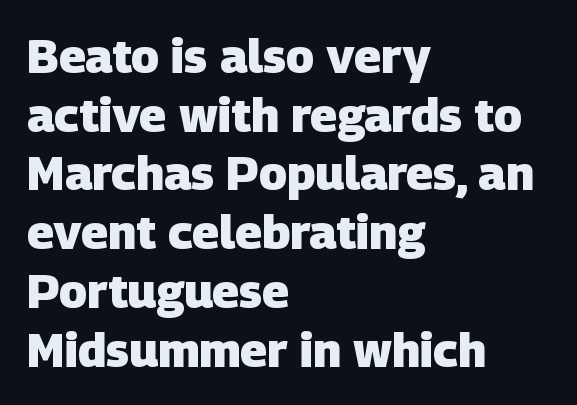
The image shows 47 px heavy sans-serif type; set left-aligned, normal line spacing (1.25x), normal letter spacing, not underlined; low stroke contrast and a large x-height.
